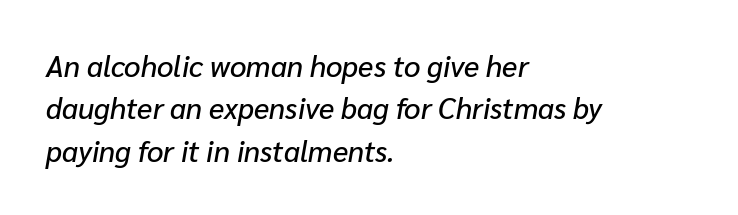
Q: Is the text italic (slanted)? A: Yes, it leans right by about 10 degrees.
Q: Is the text underlined? A: No.
Q: How is the paragraph aligned? A: Left-aligned.
Q: Is the spacing between letters normal or unusually wide? A: Normal.
Q: Is the spacing between lines tight, normal or loose? A: Normal.
Q: Width (condensed, normal, or wide)? A: Normal.
Q: Stroke contrast? A: Low.
Q: x-height? A: Medium.
Q: Monospaced? A: No.
